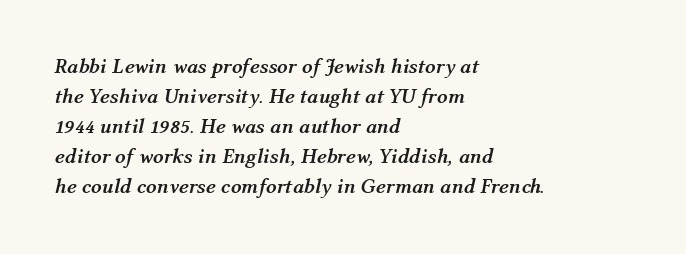
The line-height multiplier appears to be the usual default. Is the letter spacing exaggerated? No — it looks like the ordinary default. These lines carry a lot of weight — the face is fully bold. Check the space under the baseline: it is left empty. The typesetter chose a ragged-right arrangement here.
